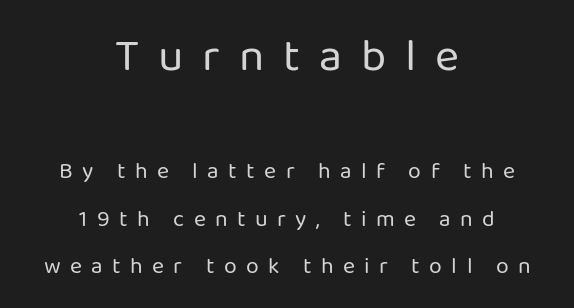
The image shows 46 px regular-weight sans-serif type, upright; set centered, loose line spacing (2.07x), unusually wide letter spacing (+0.41 em), not underlined; the first (top) block is 2.0x larger; low stroke contrast and a medium x-height.
